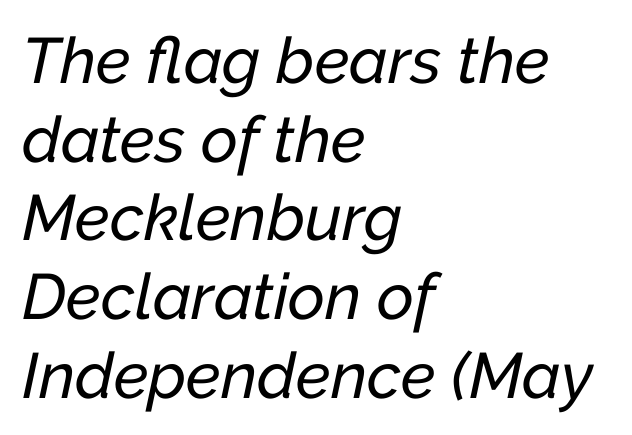
The image shows 64 px text type, italic (leaning right); set left-aligned, line spacing 1.23x, normal letter spacing, not underlined; low stroke contrast and a medium x-height.
